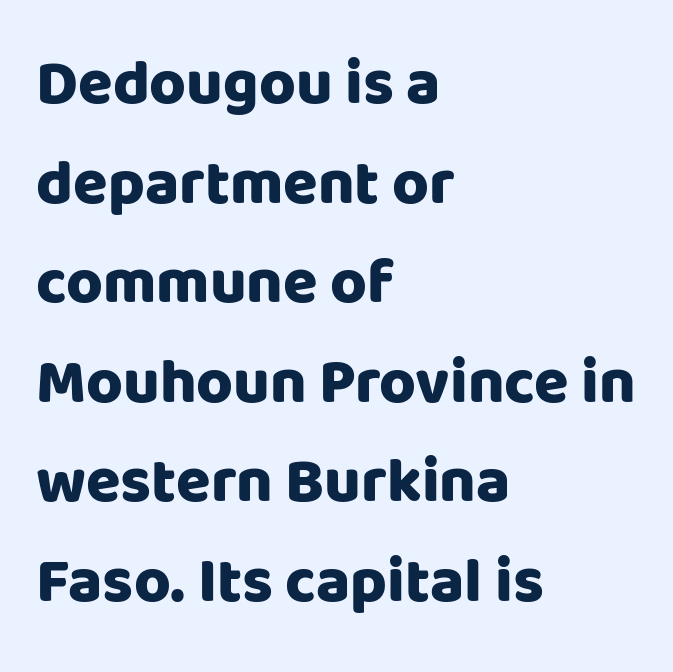
The image shows 63 px heavy sans-serif type, upright; set left-aligned, normal line spacing (1.58x), normal letter spacing, not underlined; low stroke contrast and a large x-height.
